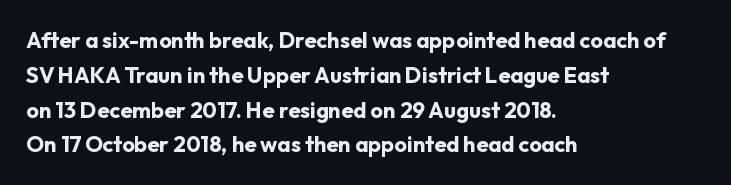
{"italic": "no", "bold": "yes", "underline": "no", "align": "left", "line_spacing": "normal", "line_spacing_ratio": 1.58, "letter_spacing": "normal", "letter_spacing_em": 0.0, "glyph_px": 22}
